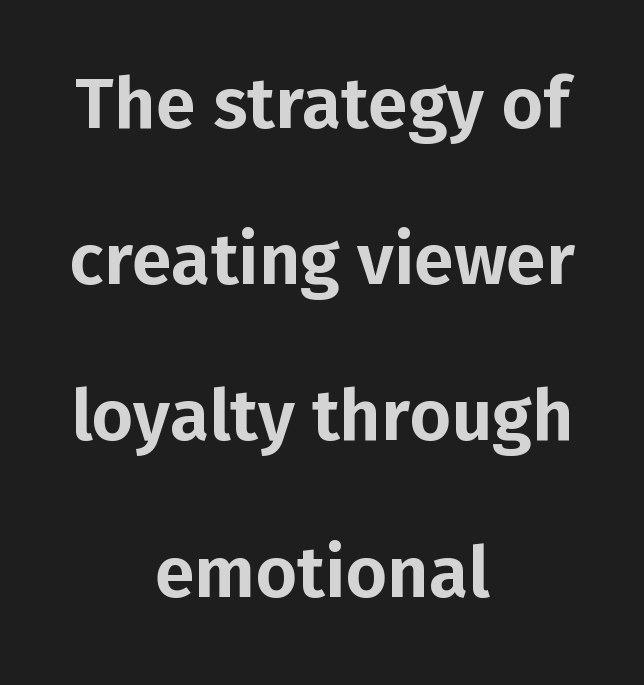
{"serif": "no", "italic": "no", "width": "normal", "stroke_contrast": "low", "x_height": "medium", "monospaced": "no", "underline": "no", "align": "center", "line_spacing": "loose", "line_spacing_ratio": 2.17, "letter_spacing": "normal", "letter_spacing_em": 0.0, "glyph_px": 72}
